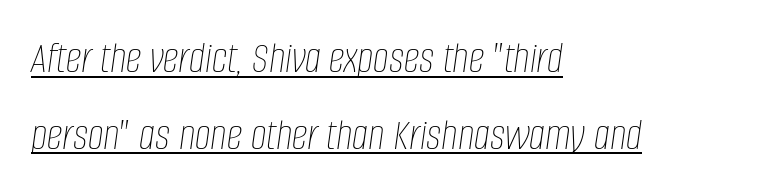
{"italic": "yes", "lean": "right", "slant_degrees": 8, "bold": "no", "weight": "thin", "width": "condensed", "stroke_contrast": "low", "x_height": "large", "monospaced": "no", "underline": "yes", "align": "left", "line_spacing_ratio": 1.71, "letter_spacing": "normal", "letter_spacing_em": 0.0, "glyph_px": 45}
